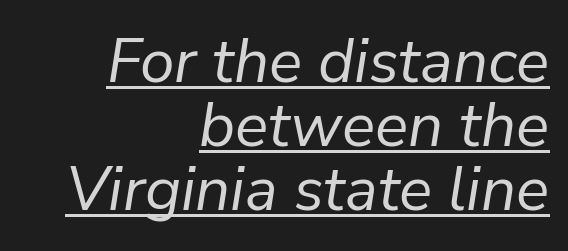
The image shows 62 px regular-weight type, italic (leaning right); set right-aligned, tight line spacing (1.03x), normal letter spacing, underlined; low stroke contrast and a medium x-height.
